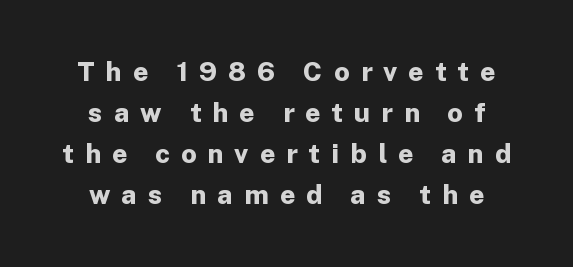
The image shows 27 px bold type, upright; set normal line spacing (1.52x), unusually wide letter spacing (+0.41 em), not underlined.
